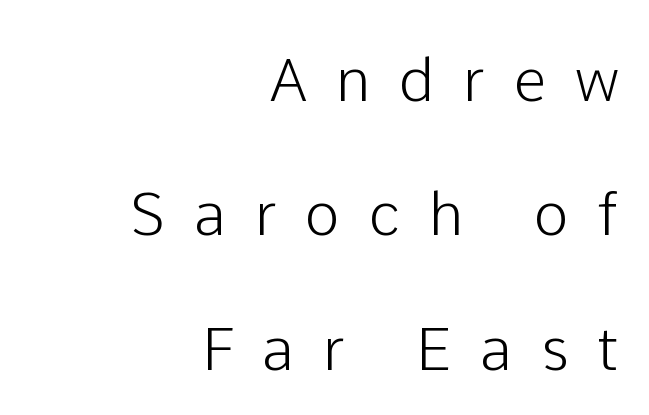
Q: Is the text italic (slanted)? A: No, it is upright.
Q: Is the typeface a serif or a sans-serif typeface? A: Sans-serif.
Q: Is the text underlined? A: No.
Q: How is the paragraph aligned? A: Right-aligned.
Q: Is the spacing between letters normal or unusually wide? A: Unusually wide.
Q: Is the spacing between lines tight, normal or loose? A: Loose.
Q: Width (condensed, normal, or wide)? A: Normal.
Q: Stroke contrast? A: Low.
Q: x-height? A: Medium.
Q: Monospaced? A: No.
